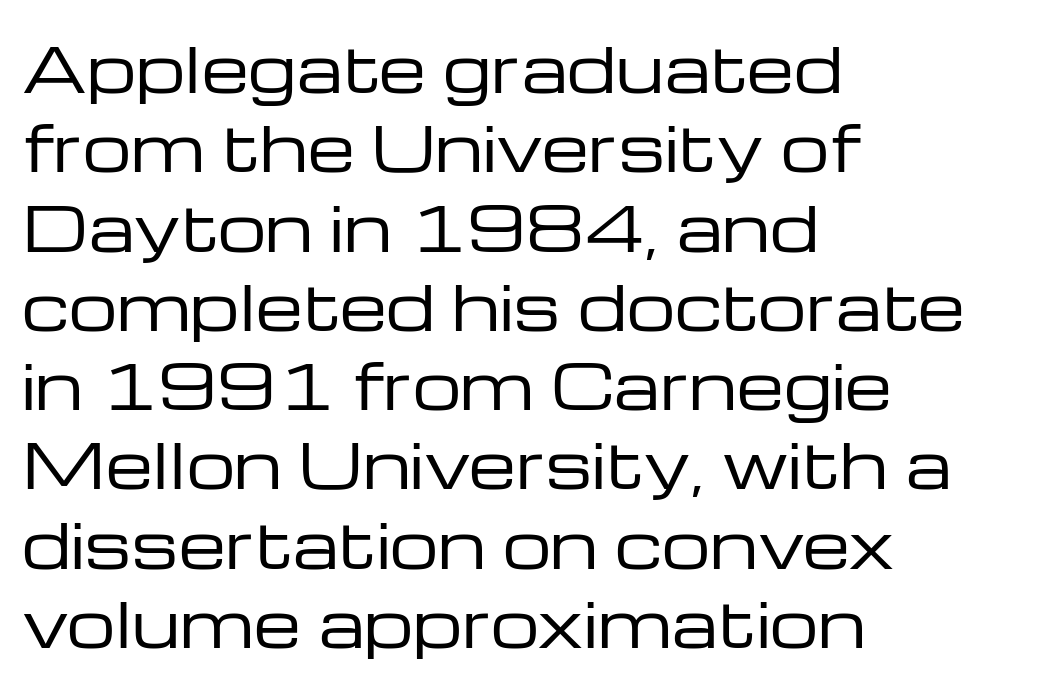
Q: Is the text bold? A: No.
Q: Is the text italic (slanted)? A: No, it is upright.
Q: Is the typeface a serif or a sans-serif typeface? A: Sans-serif.
Q: Is the text underlined? A: No.
Q: How is the paragraph aligned? A: Left-aligned.
Q: Is the spacing between letters normal or unusually wide? A: Normal.
Q: Is the spacing between lines tight, normal or loose? A: Normal.
Q: Width (condensed, normal, or wide)? A: Wide.
Q: Stroke contrast? A: Low.
Q: x-height? A: Medium.
Q: Monospaced? A: No.
